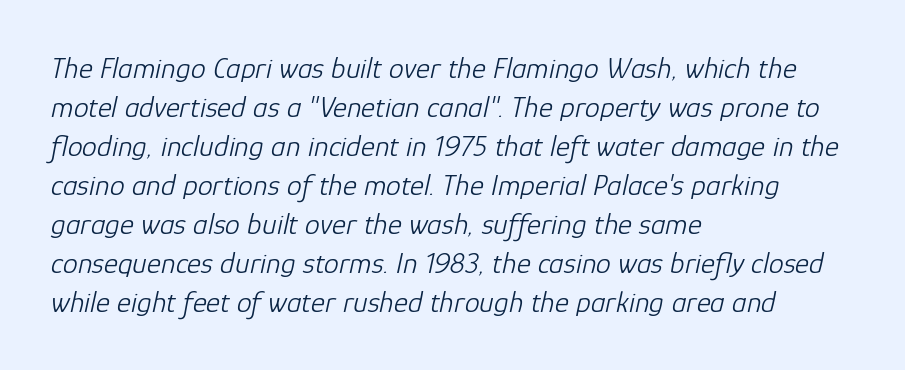
Q: Is the text bold? A: No.
Q: Is the text italic (slanted)? A: Yes, it leans right by about 12 degrees.
Q: Is the text underlined? A: No.
Q: How is the paragraph aligned? A: Left-aligned.
Q: Is the spacing between letters normal or unusually wide? A: Normal.
Q: Is the spacing between lines tight, normal or loose? A: Normal.
Q: Width (condensed, normal, or wide)? A: Normal.
Q: Stroke contrast? A: Low.
Q: x-height? A: Medium.
Q: Monospaced? A: No.
